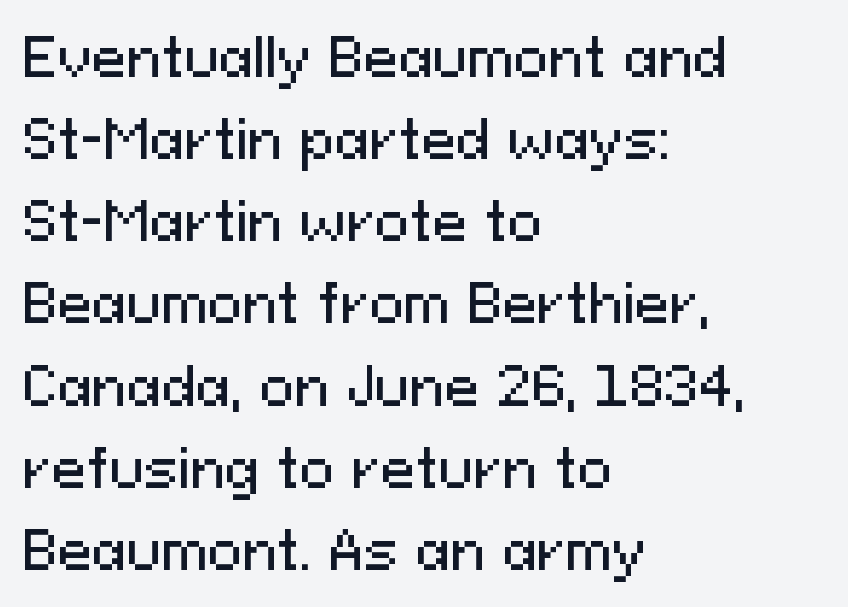
{"serif": "no", "italic": "no", "width": "normal", "stroke_contrast": "medium", "x_height": "medium", "monospaced": "no", "underline": "no", "align": "left", "line_spacing": "normal", "line_spacing_ratio": 1.58, "letter_spacing": "normal", "letter_spacing_em": 0.0, "glyph_px": 52}
